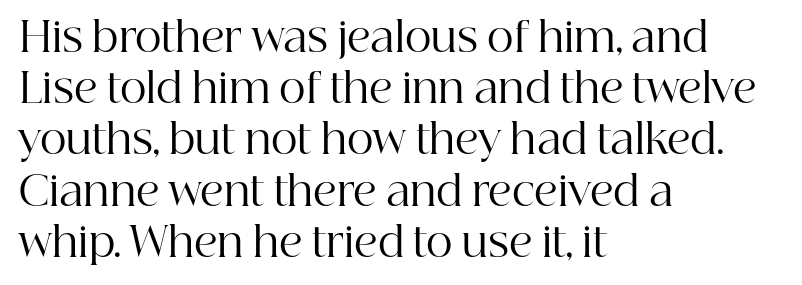
The image shows 41 px regular-weight serif type, upright; set left-aligned, normal line spacing (1.25x), normal letter spacing, not underlined; high stroke contrast and a medium x-height.
